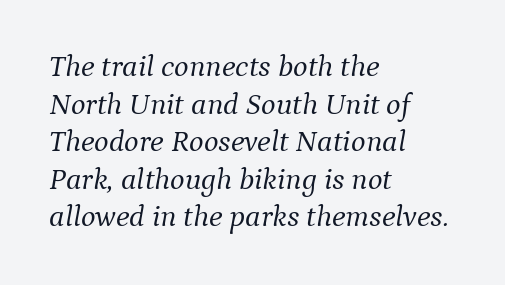
The font sits on the lighter half of the weight spectrum, regular included. You could not count columns in this text — the font is proportionally spaced. Check under the words: just untouched page. An italicized treatment has been applied to the whole sample. Alignment: flush left.
